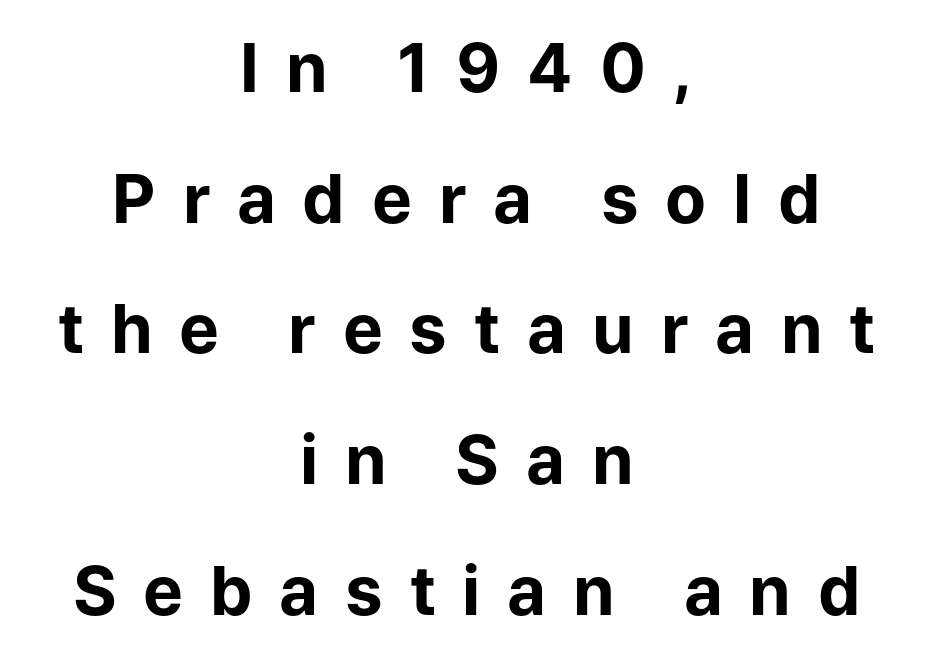
Q: Is the text bold? A: Yes.
Q: Is the text italic (slanted)? A: No, it is upright.
Q: Is the typeface a serif or a sans-serif typeface? A: Sans-serif.
Q: Is the text underlined? A: No.
Q: How is the paragraph aligned? A: Centered.
Q: Is the spacing between letters normal or unusually wide? A: Unusually wide.
Q: Is the spacing between lines tight, normal or loose? A: Loose.
Q: Width (condensed, normal, or wide)? A: Normal.
Q: Stroke contrast? A: Low.
Q: x-height? A: Medium.
Q: Monospaced? A: No.
